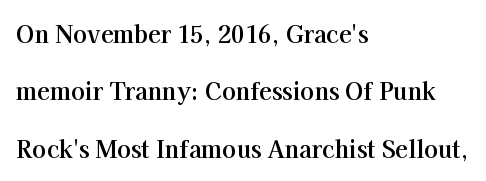
The image shows 23 px bold type, upright; set left-aligned, loose line spacing (2.49x), normal letter spacing, not underlined.
